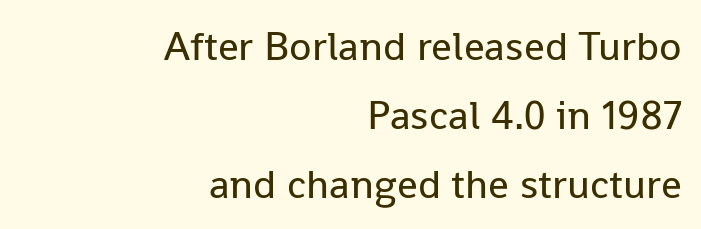
Varying glyph widths throughout — classic text-font behaviour. Caption: multi-line text, flush right, ragged left. Bare-footed words on every line. Posture: vertical.
